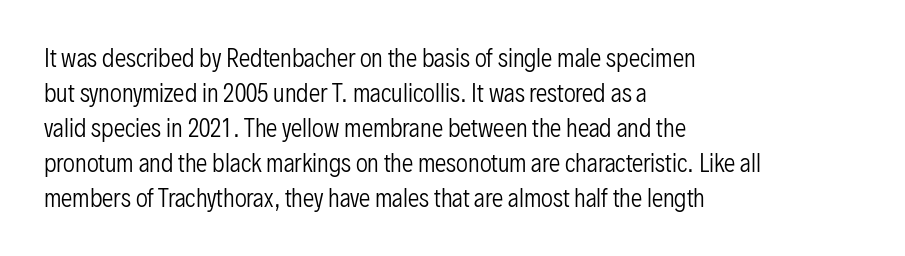
{"italic": "no", "bold": "no", "underline": "no", "align": "left", "line_spacing": "normal", "line_spacing_ratio": 1.52, "letter_spacing": "normal", "letter_spacing_em": 0.0, "glyph_px": 23}
